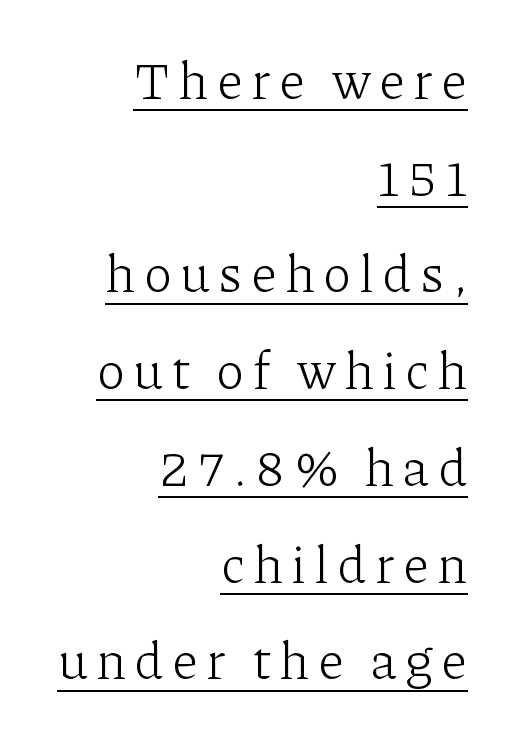
Q: Is the text bold? A: No.
Q: Is the text italic (slanted)? A: No, it is upright.
Q: Is the typeface a serif or a sans-serif typeface? A: Serif.
Q: Is the text underlined? A: Yes.
Q: How is the paragraph aligned? A: Right-aligned.
Q: Width (condensed, normal, or wide)? A: Normal.
Q: Stroke contrast? A: Low.
Q: x-height? A: Medium.
Q: Monospaced? A: No.
